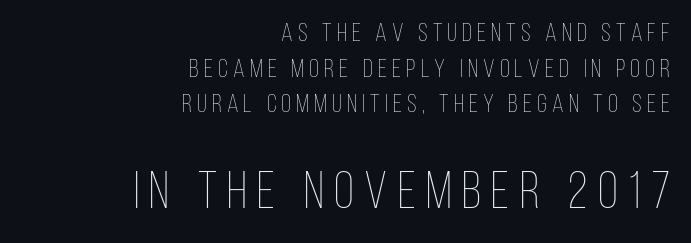
Q: Is the text bold? A: No.
Q: Is the text italic (slanted)? A: No, it is upright.
Q: Is the text underlined? A: No.
Q: How is the paragraph aligned? A: Right-aligned.
Q: Is the spacing between letters normal or unusually wide? A: Unusually wide.
Q: Is the spacing between lines tight, normal or loose? A: Normal.
Q: Which block of text is set in a larger size, the first (top) or the second (bottom)? A: The second (bottom) one.
Q: Width (condensed, normal, or wide)? A: Condensed.
Q: Stroke contrast? A: Low.
Q: x-height? A: Large.
Q: Monospaced? A: No.
